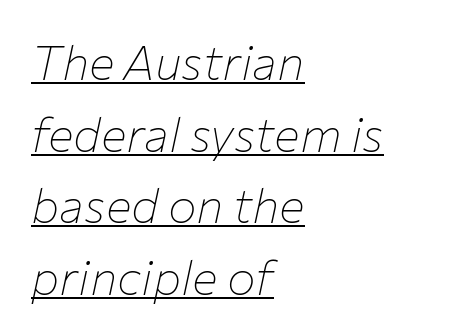
Regular leading. Proportional: the letters do not fall into vertical columns. Tracking here is standard; glyphs follow each other at the usual distance. The strokes are not fattened; the text isn't bold.
